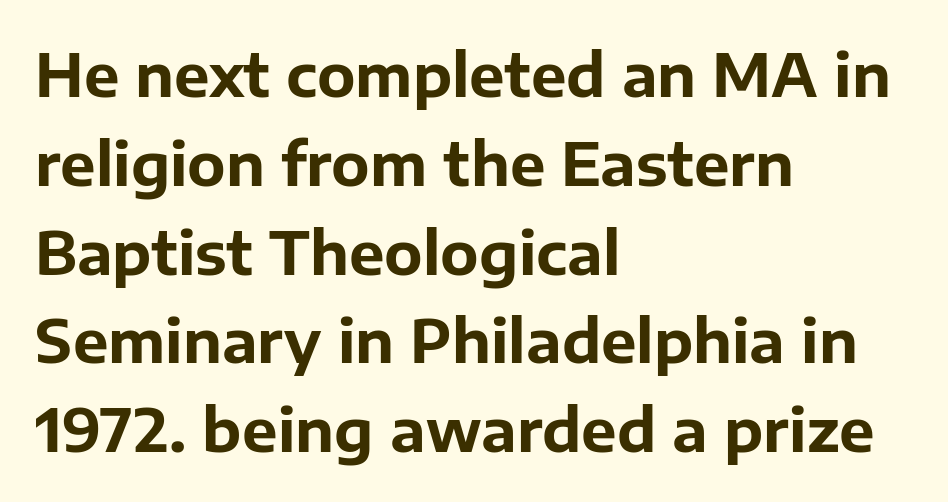
How are the letters spaced? Ordinarily, with no added tracking. Check the space under the baseline: it is left empty. I'd call this a sans setting — the letters go barefoot. Character widths vary here, with narrow letters taking less room than wide ones. Heavy, bold letterforms.
